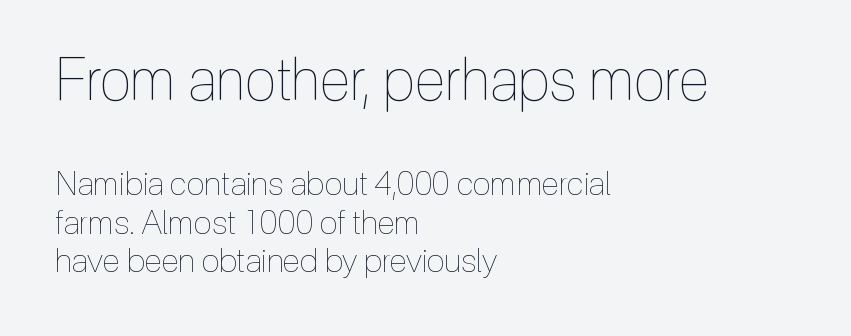
{"italic": "no", "bold": "no", "weight": "thin", "width": "condensed", "x_height": "medium", "monospaced": "no", "underline": "no", "align": "left", "line_spacing_ratio": 1.17, "letter_spacing": "normal", "letter_spacing_em": 0.0, "larger_block": "first", "size_ratio": 1.76, "glyph_px": 58}
